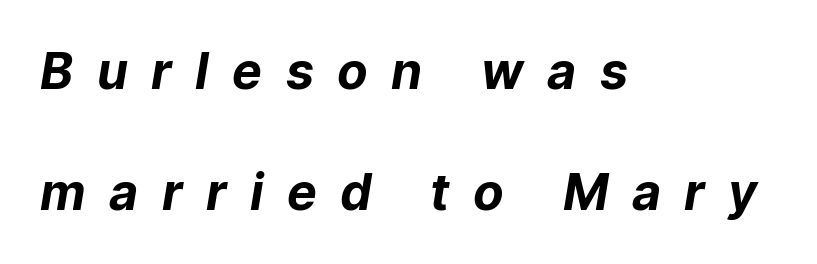
Q: Is the text bold? A: Yes.
Q: Is the typeface a serif or a sans-serif typeface? A: Sans-serif.
Q: Is the text underlined? A: No.
Q: How is the paragraph aligned? A: Left-aligned.
Q: Is the spacing between letters normal or unusually wide? A: Unusually wide.
Q: Is the spacing between lines tight, normal or loose? A: Loose.
Q: Width (condensed, normal, or wide)? A: Normal.
Q: Stroke contrast? A: Low.
Q: x-height? A: Medium.
Q: Monospaced? A: No.
